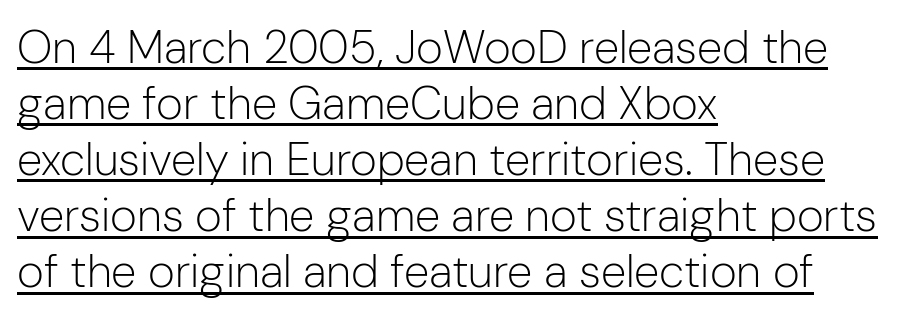
To sum up the face: it is a sans, with no serifs. The lettering is marked with a stroke running underneath it. Note the varied advance widths — an 'i' is clearly narrower than an 'm'. Line beginnings align vertically; line endings do not. The passage shown has conventional tracking throughout. You can tell it's not italic because the verticals are truly vertical.
